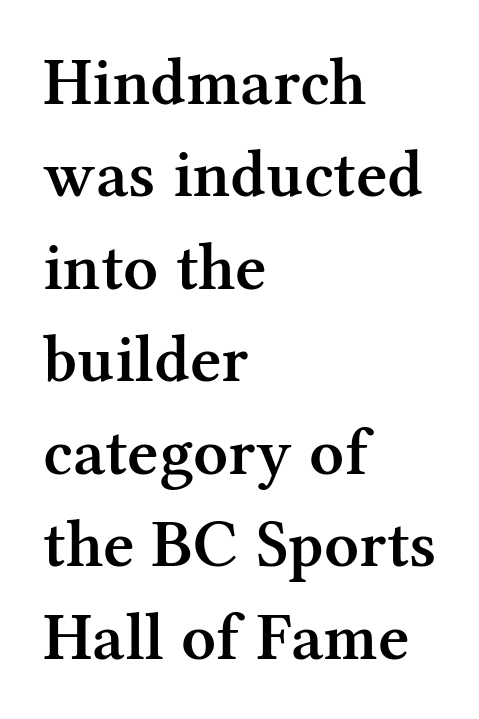
{"serif": "yes", "italic": "no", "bold": "semi", "weight": "semibold", "width": "normal", "stroke_contrast": "medium", "x_height": "medium", "monospaced": "no", "underline": "no", "align": "left", "line_spacing": "normal", "line_spacing_ratio": 1.36, "letter_spacing": "normal", "letter_spacing_em": 0.0, "glyph_px": 68}
